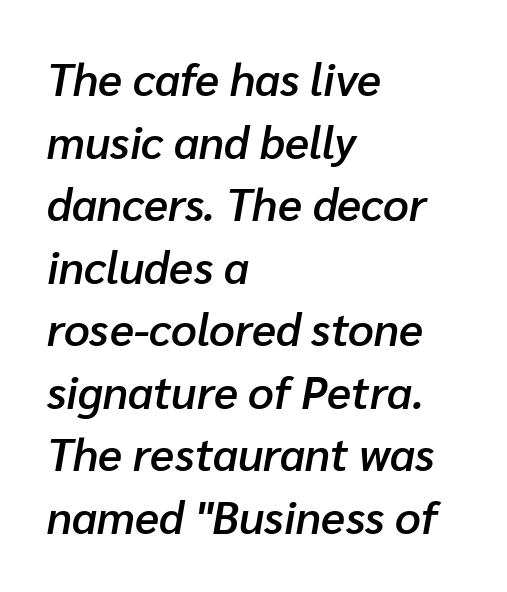
Q: Is the text bold? A: Semi-bold.
Q: Is the text italic (slanted)? A: Yes, it leans right by about 10 degrees.
Q: Is the text underlined? A: No.
Q: How is the paragraph aligned? A: Left-aligned.
Q: Is the spacing between letters normal or unusually wide? A: Normal.
Q: Is the spacing between lines tight, normal or loose? A: Normal.
Q: Width (condensed, normal, or wide)? A: Normal.
Q: Stroke contrast? A: Low.
Q: x-height? A: Medium.
Q: Monospaced? A: No.
